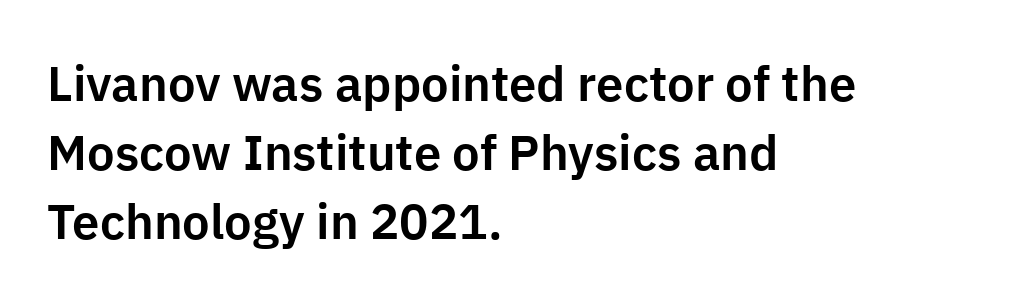
{"serif": "no", "italic": "no", "width": "normal", "stroke_contrast": "low", "x_height": "medium", "monospaced": "no", "underline": "no", "align": "left", "line_spacing": "normal", "line_spacing_ratio": 1.41, "letter_spacing": "normal", "letter_spacing_em": 0.0, "glyph_px": 49}
